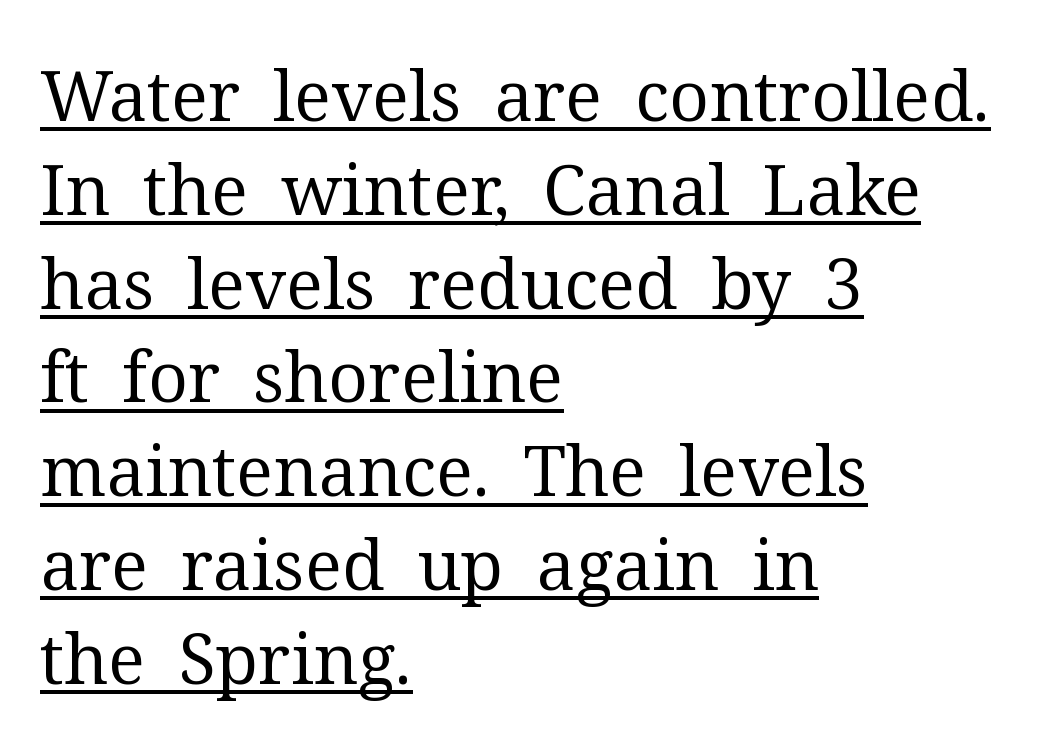
In terms of letterspacing, this is plain default setting. The paragraph shown leans on its left margin. Here the designer chose a conventional face with non-uniform glyph widths. Successive baselines arrive at the customary interval. Note: serifs present on the glyphs.
